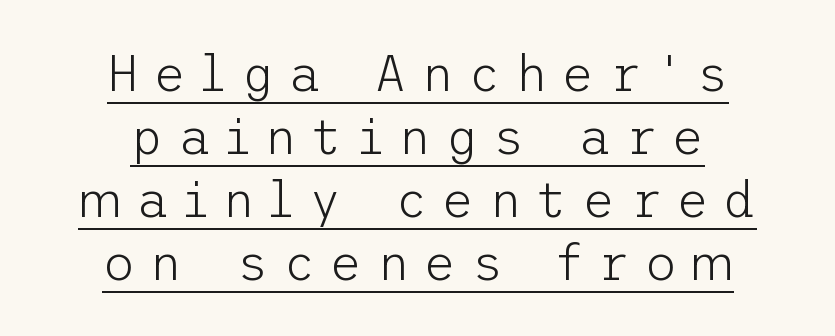
{"serif": "no", "italic": "no", "bold": "no", "weight": "light", "width": "normal", "stroke_contrast": "low", "x_height": "medium", "underline": "yes", "align": "center", "line_spacing": "normal", "line_spacing_ratio": 1.26, "letter_spacing": "wide", "letter_spacing_em": 0.29, "glyph_px": 50}
